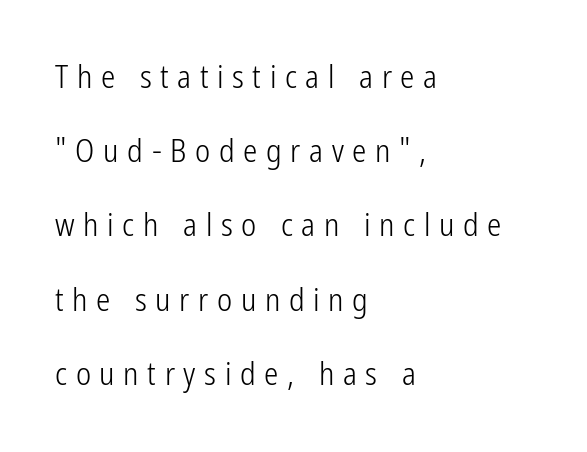
The image shows 32 px light, condensed sans-serif type, upright; set left-aligned, loose line spacing (2.32x), unusually wide letter spacing (+0.27 em), not underlined; low stroke contrast and a medium x-height.
